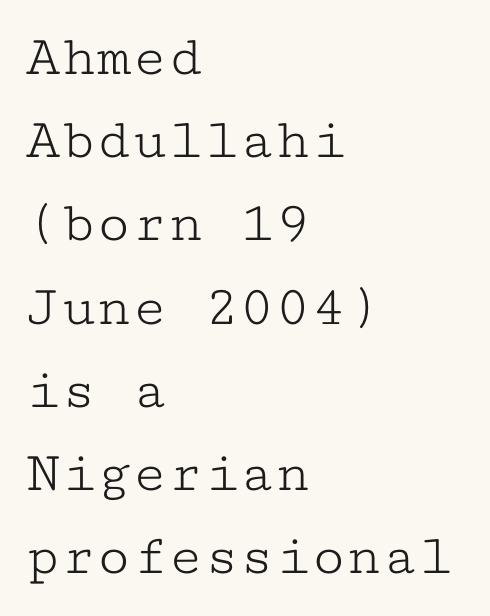
The image shows 59 px light, wide serif type, upright, monospaced; set left-aligned, normal line spacing (1.41x), normal letter spacing, not underlined; low stroke contrast and a medium x-height.
